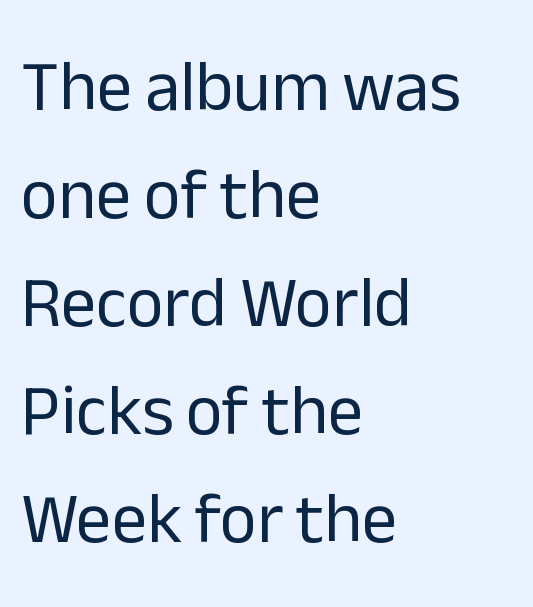
Q: Is the text bold? A: No.
Q: Is the text italic (slanted)? A: No, it is upright.
Q: Is the typeface a serif or a sans-serif typeface? A: Sans-serif.
Q: Is the text underlined? A: No.
Q: How is the paragraph aligned? A: Left-aligned.
Q: Is the spacing between letters normal or unusually wide? A: Normal.
Q: Is the spacing between lines tight, normal or loose? A: Normal.
Q: Width (condensed, normal, or wide)? A: Normal.
Q: Stroke contrast? A: Low.
Q: x-height? A: Medium.
Q: Monospaced? A: No.
